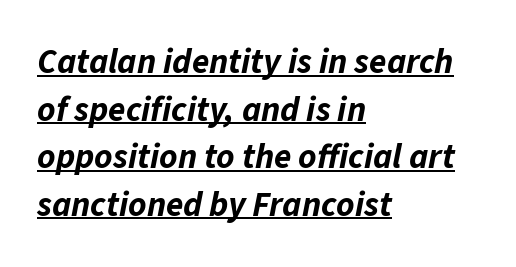
Q: Is the text bold? A: Yes.
Q: Is the text italic (slanted)? A: Yes, it leans right by about 11 degrees.
Q: Is the text underlined? A: Yes.
Q: How is the paragraph aligned? A: Left-aligned.
Q: Is the spacing between letters normal or unusually wide? A: Normal.
Q: Is the spacing between lines tight, normal or loose? A: Normal.
Q: Width (condensed, normal, or wide)? A: Normal.
Q: Stroke contrast? A: Low.
Q: x-height? A: Medium.
Q: Monospaced? A: No.
